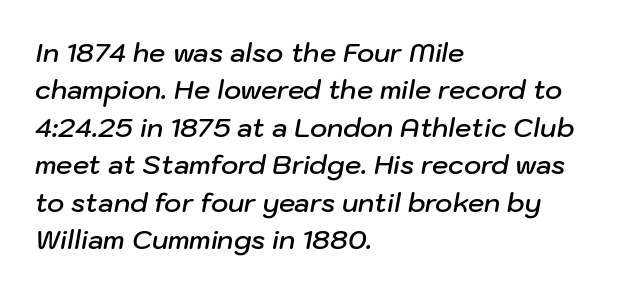
The characters look somewhat weighty, a semibold short of true bold. Notice how descenders clear the ascenders below comfortably — that's standard leading. Is the block centered? No — it sits flush against the left margin. Tracking value appears to be zero — textbook default spacing.
